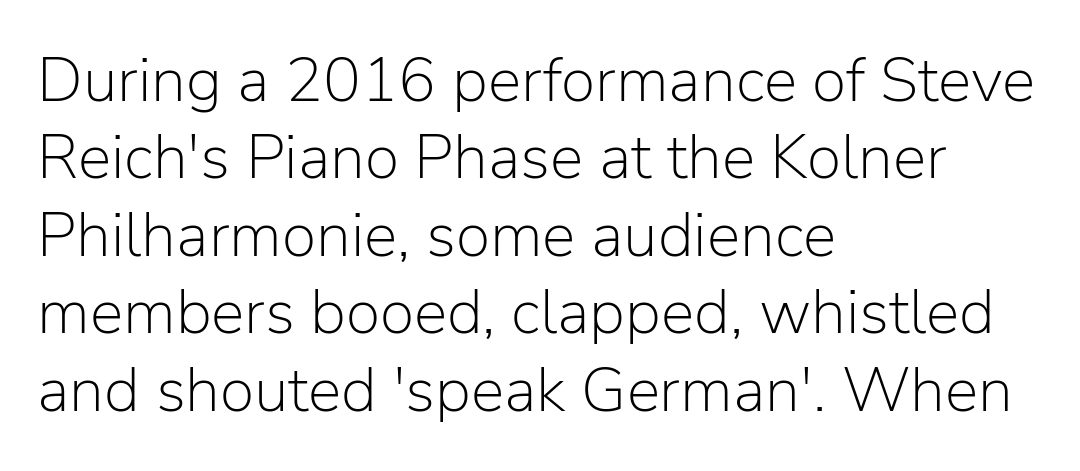
A typesetter would call this zero additional tracking. Honestly, there is no underline to notice here at all. Serif or sans? Sans — the stroke terminals are bare. The passage shown is typed in a proportional face where columns would drift. Casual observation: everything's shoved over to the left.
